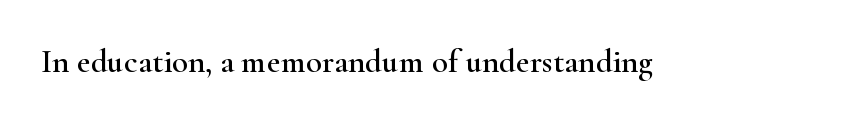
{"serif": "yes", "italic": "no", "width": "wide", "stroke_contrast": "high", "x_height": "small", "monospaced": "no", "underline": "no", "letter_spacing": "normal", "letter_spacing_em": 0.0, "glyph_px": 33}
